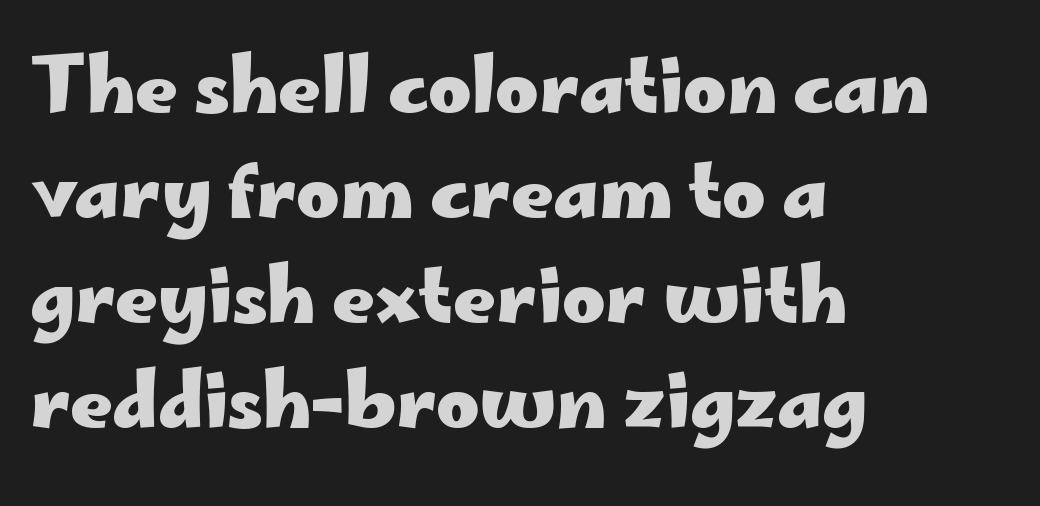
Q: Is the text bold? A: Yes.
Q: Is the text italic (slanted)? A: No, it is upright.
Q: Is the typeface a serif or a sans-serif typeface? A: Sans-serif.
Q: Is the text underlined? A: No.
Q: How is the paragraph aligned? A: Left-aligned.
Q: Is the spacing between letters normal or unusually wide? A: Normal.
Q: Is the spacing between lines tight, normal or loose? A: Normal.
Q: Width (condensed, normal, or wide)? A: Wide.
Q: Stroke contrast? A: Low.
Q: x-height? A: Small.
Q: Monospaced? A: No.
